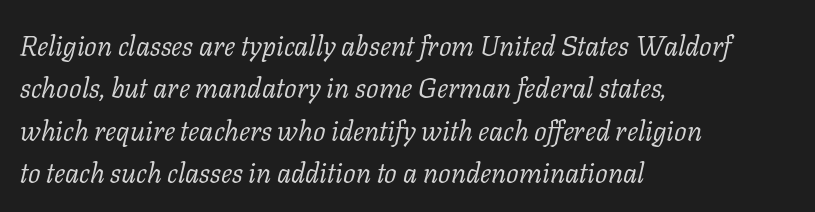
The image shows 28 px light serif type, italic (leaning right); set left-aligned, normal line spacing (1.51x), normal letter spacing, not underlined; low stroke contrast and a medium x-height.
